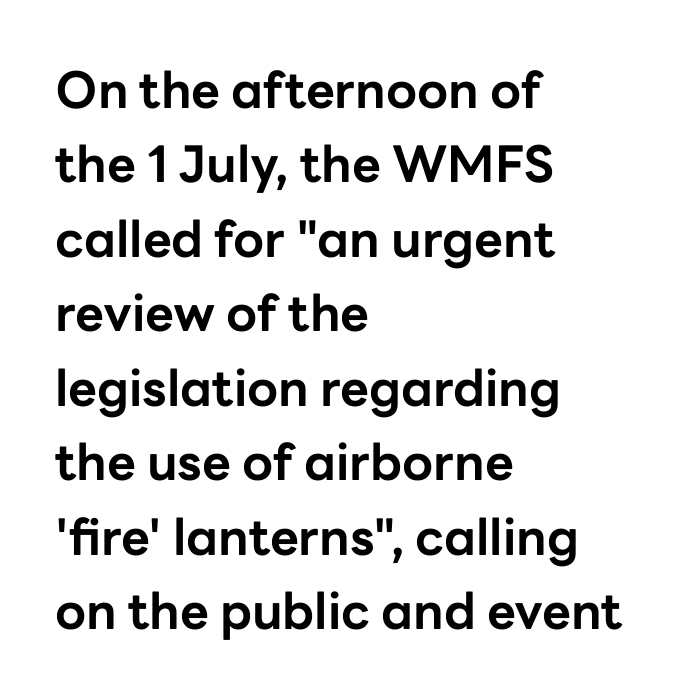
The image shows 50 px bold sans-serif type, upright; set left-aligned, normal line spacing (1.49x), normal letter spacing, not underlined; low stroke contrast and a medium x-height.
